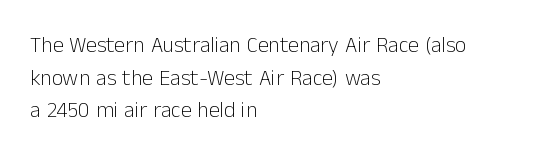
Q: Is the text bold? A: No.
Q: Is the text italic (slanted)? A: No, it is upright.
Q: Is the text underlined? A: No.
Q: How is the paragraph aligned? A: Left-aligned.
Q: Is the spacing between letters normal or unusually wide? A: Normal.
Q: Is the spacing between lines tight, normal or loose? A: Normal.
